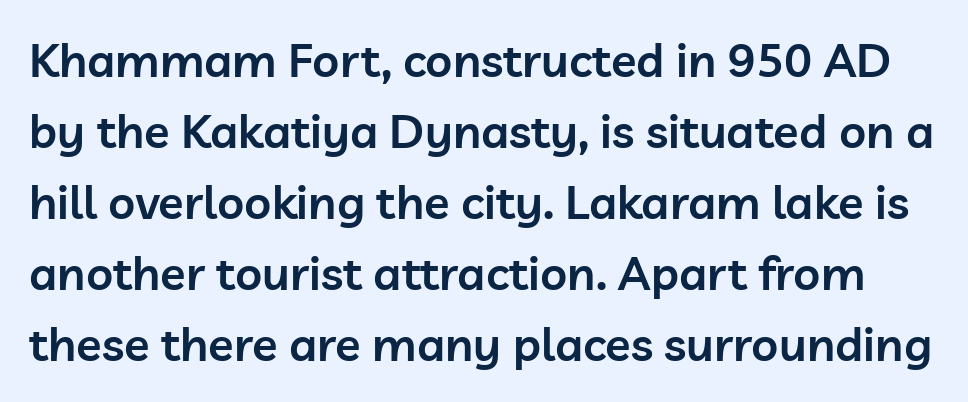
Note the varied advance widths — an 'i' is clearly narrower than an 'm'. Line spacing here is normal. The zone under the glyphs is completely vacant. Rendered with straight, roman letterforms. Inter-character spacing is left at the font's built-in metrics.
